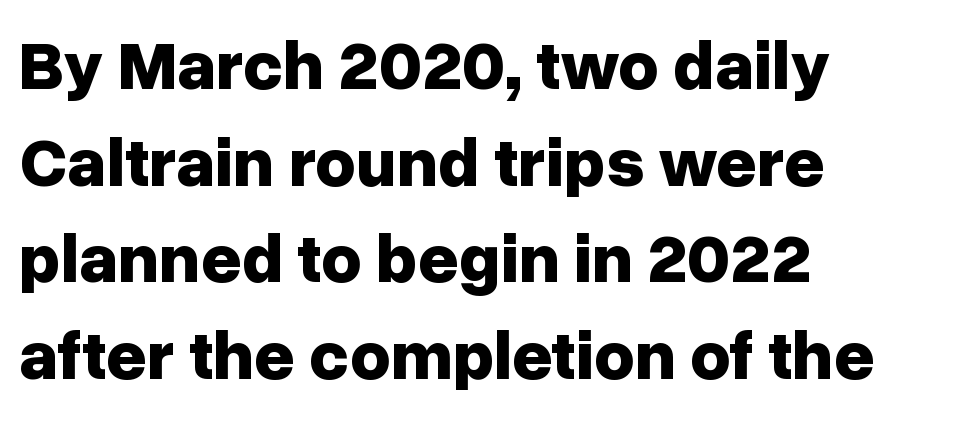
Look at the bottom of the vertical strokes: they stop flat, with no serifs. Do the characters align in a grid? No, the font is proportional. Only glyphs here, with clear space below each row. The lines sit at an ordinary, default distance from one another.
